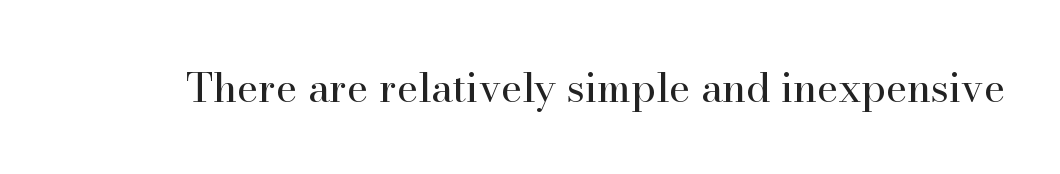
Q: Is the text bold? A: No.
Q: Is the text italic (slanted)? A: No, it is upright.
Q: Is the typeface a serif or a sans-serif typeface? A: Serif.
Q: Is the text underlined? A: No.
Q: Is the spacing between letters normal or unusually wide? A: Normal.
Q: Width (condensed, normal, or wide)? A: Normal.
Q: Stroke contrast? A: High.
Q: x-height? A: Small.
Q: Monospaced? A: No.
